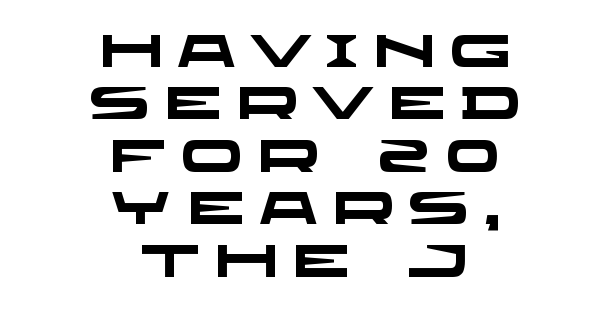
{"serif": "no", "bold": "yes", "weight": "heavy", "width": "wide", "stroke_contrast": "low", "x_height": "large", "monospaced": "no", "underline": "no", "align": "center", "line_spacing": "tight", "line_spacing_ratio": 1.14, "letter_spacing": "wide", "letter_spacing_em": 0.31, "glyph_px": 46}
